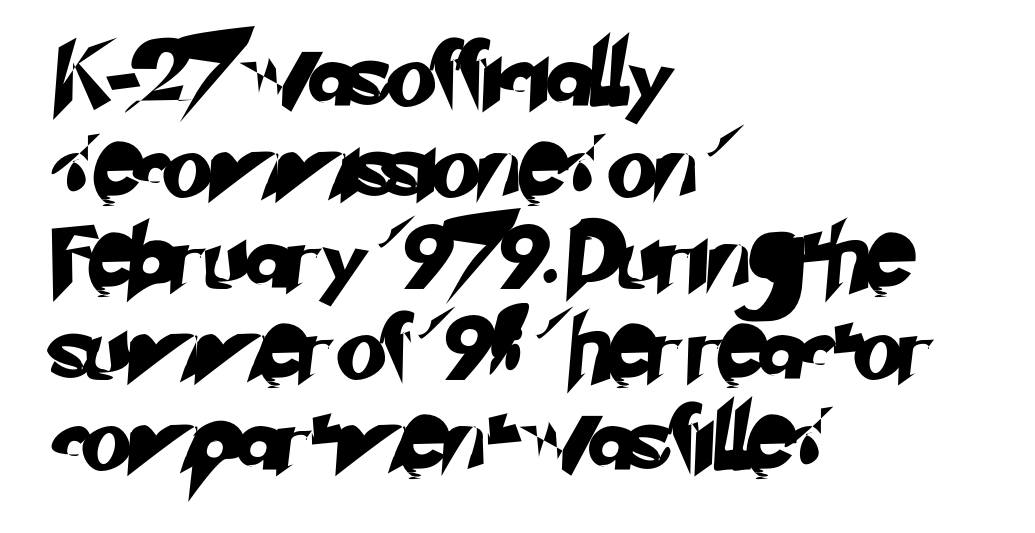
{"serif": "no", "width": "normal", "stroke_contrast": "low", "x_height": "small", "monospaced": "no", "underline": "no", "align": "left", "line_spacing": "normal", "line_spacing_ratio": 1.42, "letter_spacing": "normal", "letter_spacing_em": 0.0, "glyph_px": 64}
